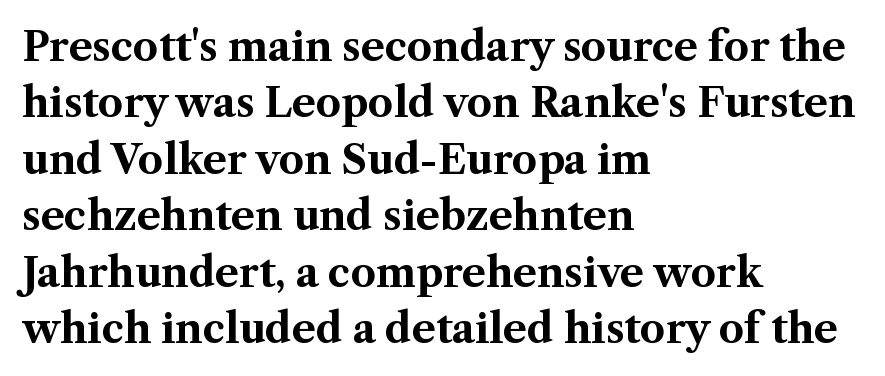
{"serif": "yes", "italic": "no", "bold": "yes", "weight": "bold", "width": "normal", "stroke_contrast": "medium", "x_height": "medium", "monospaced": "no", "underline": "no", "align": "left", "line_spacing": "normal", "line_spacing_ratio": 1.41, "letter_spacing": "normal", "letter_spacing_em": 0.0, "glyph_px": 40}
